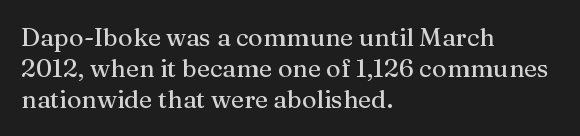
Clear beneath every line of the passage. Is the block centered? No — it sits flush against the left margin. Observe the ordinary spacing: letters are neighbours, not strangers. The letters stand upright; this is a roman face.
